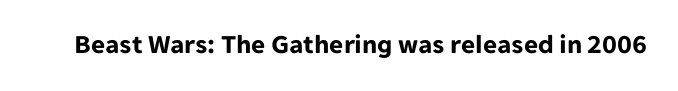
What stands out about the letter spacing? Nothing — it is the standard amount. No italicization has been applied; the sample stays upright. The gap between lines stays unmarked. Thick stems and heavy bowls — unmistakably bold.
